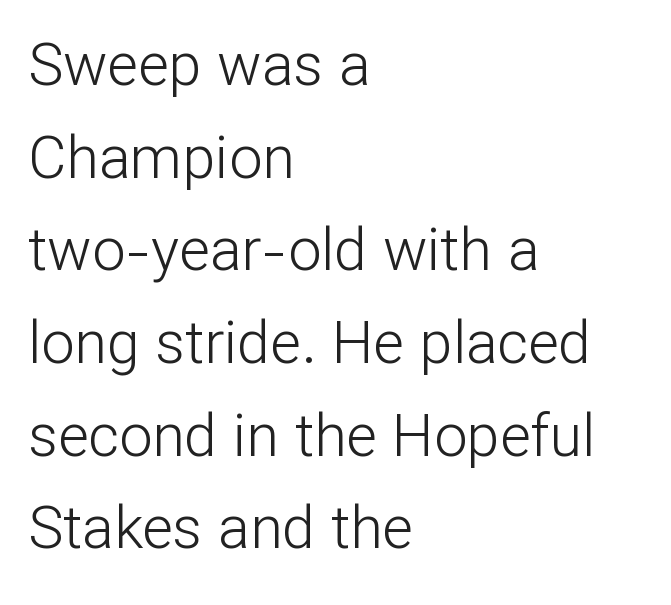
The image shows 59 px light sans-serif type, upright; set left-aligned, normal line spacing (1.57x), normal letter spacing, not underlined; low stroke contrast and a medium x-height.
